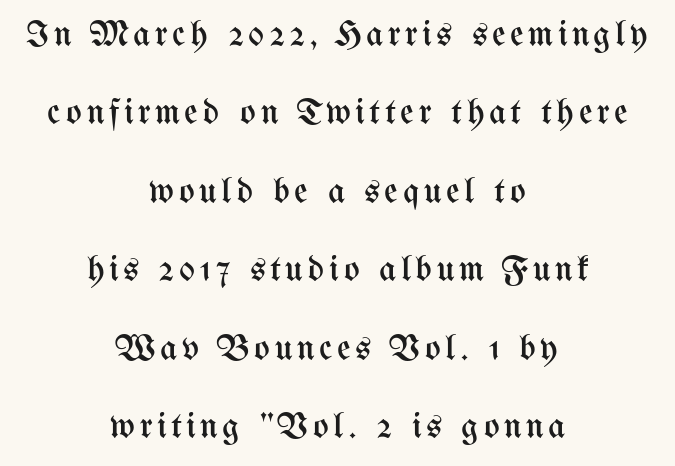
Q: Is the text bold? A: No.
Q: Is the text italic (slanted)? A: No, it is upright.
Q: Is the text underlined? A: No.
Q: How is the paragraph aligned? A: Centered.
Q: Is the spacing between lines tight, normal or loose? A: Loose.
Q: Width (condensed, normal, or wide)? A: Condensed.
Q: Stroke contrast? A: Medium.
Q: x-height? A: Medium.
Q: Monospaced? A: No.
